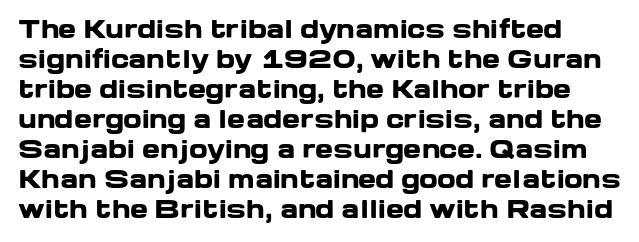
The letters are bold, with thick, heavy strokes. These lines keep a tight, regular rhythm from letter to letter. Beneath every word, the page is bare. When letters stand straight like this, we call the style roman or upright. Quick note: interline space is typical.
